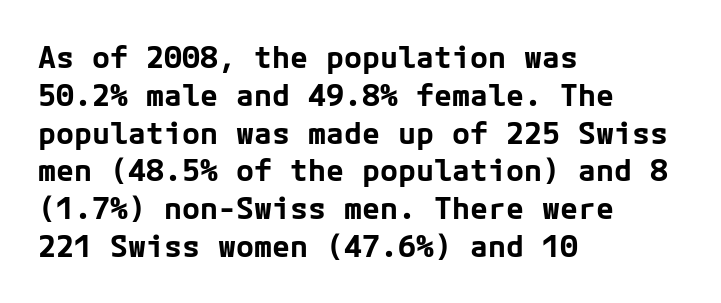
The image shows 30 px bold sans-serif type, upright; set left-aligned, normal line spacing (1.26x), normal letter spacing, not underlined; low stroke contrast and a medium x-height.
